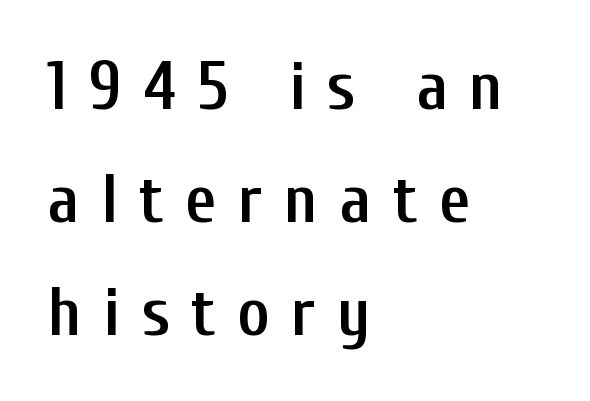
The image shows 69 px semibold, condensed sans-serif type, upright; set left-aligned, normal line spacing (1.64x), unusually wide letter spacing (+0.31 em), not underlined; low stroke contrast and a medium x-height.
